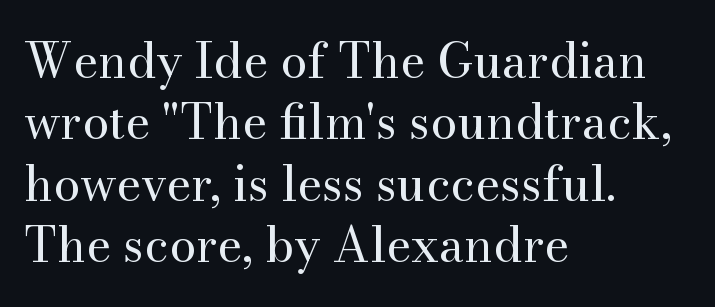
The image shows 48 px regular-weight serif type, upright; set left-aligned, normal line spacing (1.28x), normal letter spacing, not underlined; medium stroke contrast and a small x-height.
